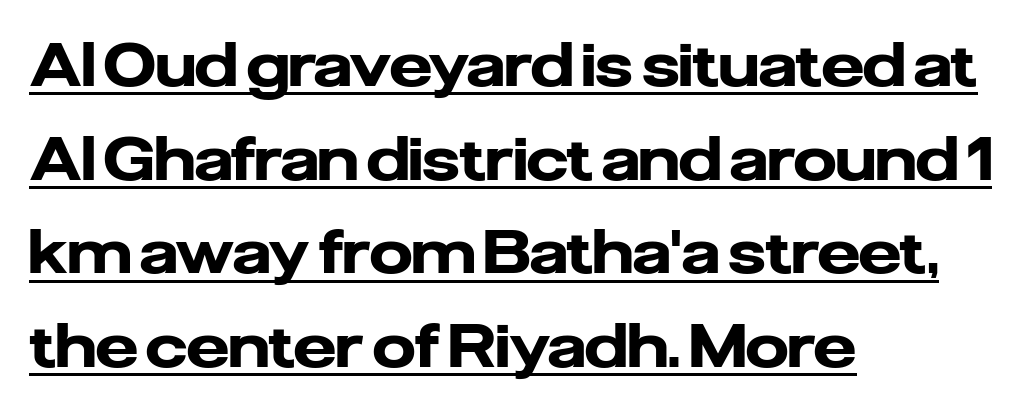
{"serif": "no", "italic": "no", "bold": "yes", "weight": "heavy", "width": "normal", "stroke_contrast": "low", "x_height": "medium", "monospaced": "no", "underline": "yes", "align": "left", "line_spacing": "normal", "line_spacing_ratio": 1.56, "letter_spacing": "normal", "letter_spacing_em": 0.0, "glyph_px": 60}
